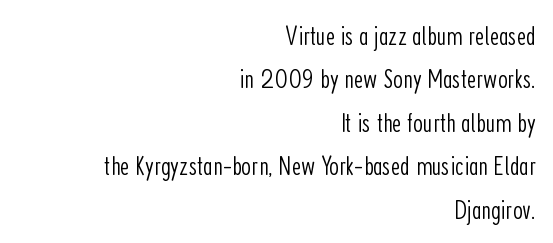
The image shows 28 px light, condensed sans-serif type, upright; set right-aligned, normal line spacing (1.55x), normal letter spacing, not underlined; low stroke contrast and a medium x-height.
